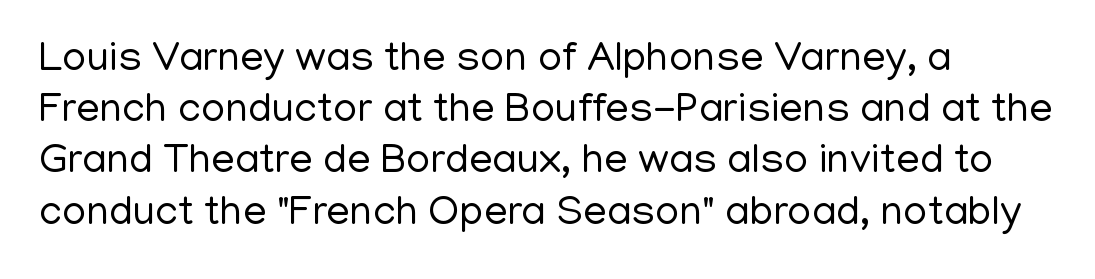
How are the letters spaced? Ordinarily, with no added tracking. This rendering uses left alignment, leaving the right contour irregular. The type family on display is of the sans-serif kind. Clear beneath every line of the passage. Is this a fixed-width face? No — the glyphs have proportional, varying widths.
